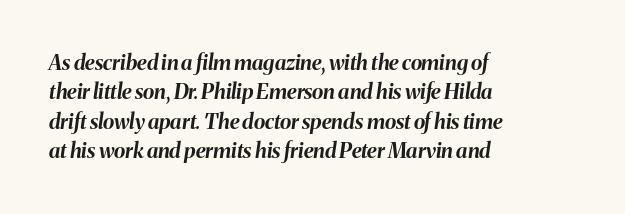
{"italic": "yes", "lean": "right", "slant_degrees": 8, "bold": "yes", "underline": "no", "align": "left", "line_spacing": "normal", "line_spacing_ratio": 1.4, "letter_spacing": "normal", "letter_spacing_em": 0.0, "glyph_px": 21}
